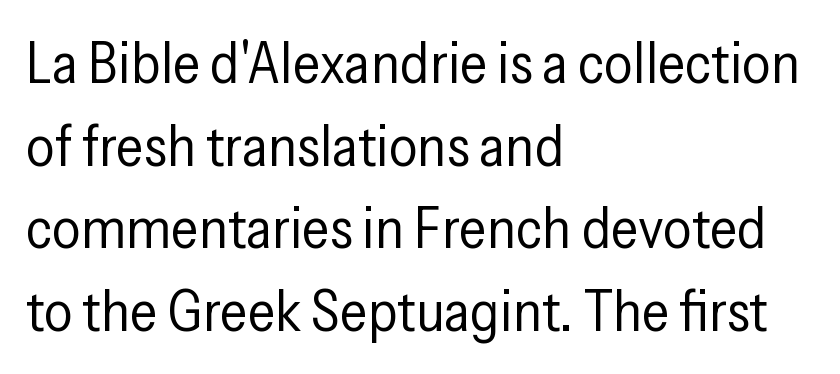
{"serif": "no", "italic": "no", "bold": "no", "weight": "regular", "width": "condensed", "stroke_contrast": "low", "x_height": "medium", "monospaced": "no", "underline": "no", "align": "left", "line_spacing": "normal", "line_spacing_ratio": 1.45, "letter_spacing": "normal", "letter_spacing_em": 0.0, "glyph_px": 57}
